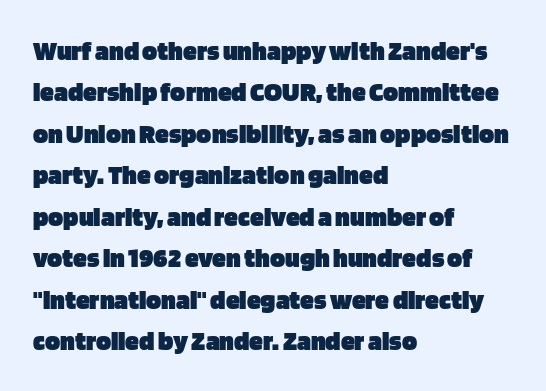
The image shows 28 px heavy sans-serif type, upright; set left-aligned, normal line spacing (1.48x), normal letter spacing, not underlined; low stroke contrast and a large x-height.
